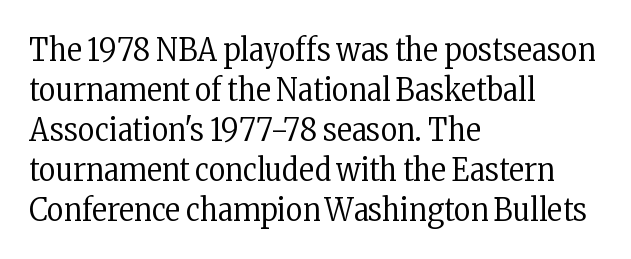
A light-to-regular cut is what we see here. You can tell from the footed stems that serif type was used. Left-aligned paragraph, ragged on the right. Every character sits straight up, as roman type does.
